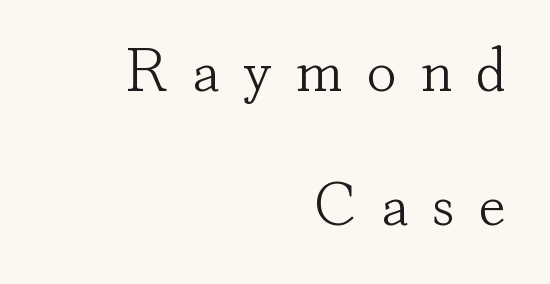
The image shows 61 px light serif type, upright; set right-aligned, loose line spacing (2.2x), unusually wide letter spacing (+0.38 em), not underlined; low stroke contrast and a small x-height.
